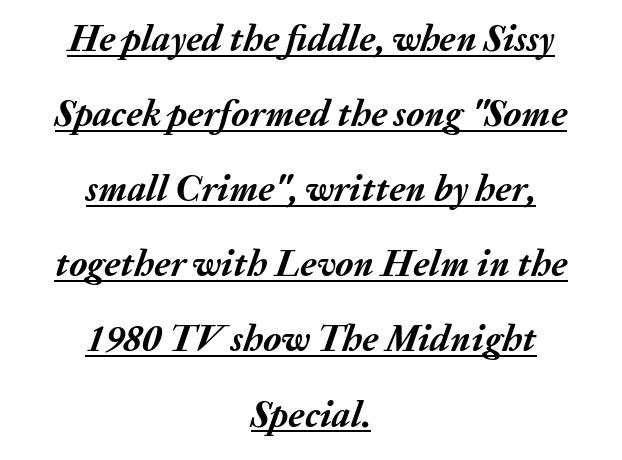
{"italic": "yes", "lean": "right", "slant_degrees": 20, "bold": "yes", "weight": "semibold", "width": "normal", "stroke_contrast": "medium", "x_height": "medium", "monospaced": "no", "underline": "yes", "align": "center", "line_spacing": "loose", "line_spacing_ratio": 2.03, "letter_spacing": "normal", "letter_spacing_em": 0.0, "glyph_px": 37}
